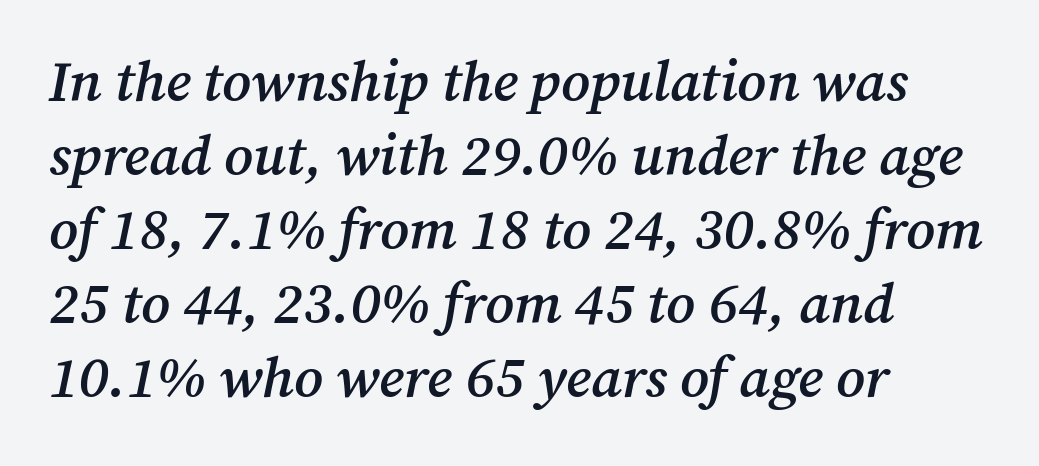
This sample keeps an unexceptional amount of space between lines. Nobody drew a line under any word here. All the whitespace from short lines collects on the right. I'd call this a serif setting — the letters wear small feet. Quick note: italic. Heft: intermediate — a semibold.
